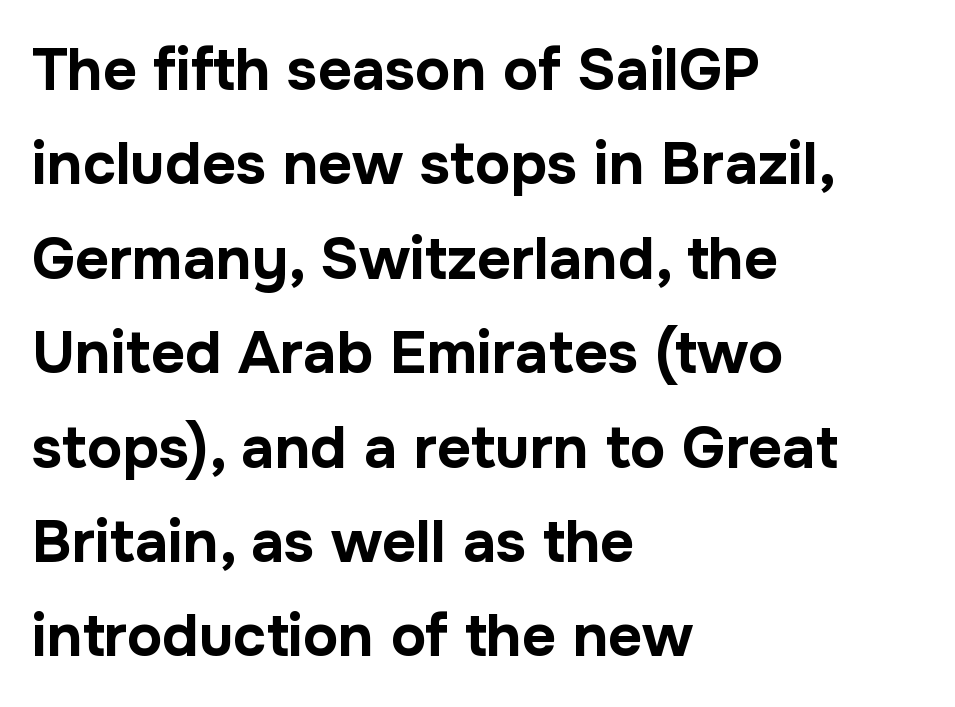
Q: Is the text bold? A: Yes.
Q: Is the text italic (slanted)? A: No, it is upright.
Q: Is the typeface a serif or a sans-serif typeface? A: Sans-serif.
Q: Is the text underlined? A: No.
Q: How is the paragraph aligned? A: Left-aligned.
Q: Is the spacing between letters normal or unusually wide? A: Normal.
Q: Is the spacing between lines tight, normal or loose? A: Normal.
Q: Width (condensed, normal, or wide)? A: Normal.
Q: Stroke contrast? A: Low.
Q: x-height? A: Medium.
Q: Monospaced? A: No.
